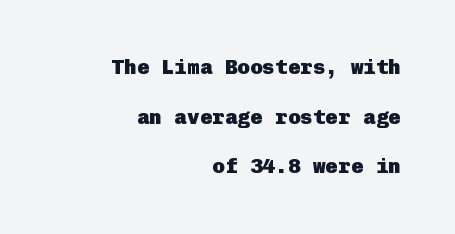
{"italic": "no", "bold": "yes", "underline": "no", "align": "right", "line_spacing": "loose", "line_spacing_ratio": 2.36, "letter_spacing": "normal", "letter_spacing_em": 0.0, "glyph_px": 21}
